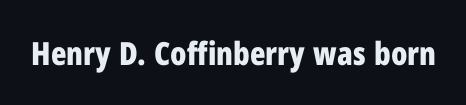
{"serif": "no", "italic": "no", "bold": "yes", "weight": "bold", "width": "condensed", "stroke_contrast": "low", "x_height": "medium", "monospaced": "no", "underline": "no", "letter_spacing": "normal", "letter_spacing_em": 0.0, "glyph_px": 32}
